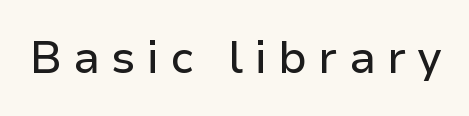
Q: Is the text italic (slanted)? A: No, it is upright.
Q: Is the typeface a serif or a sans-serif typeface? A: Sans-serif.
Q: Is the text underlined? A: No.
Q: Is the spacing between letters normal or unusually wide? A: Unusually wide.
Q: Width (condensed, normal, or wide)? A: Normal.
Q: Stroke contrast? A: Low.
Q: x-height? A: Medium.
Q: Monospaced? A: No.
